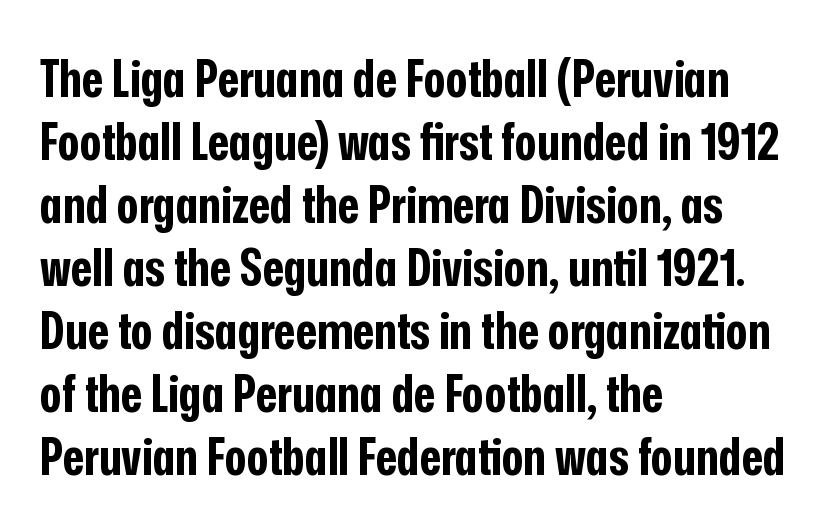
The image shows 52 px bold, condensed sans-serif type, upright; set left-aligned, line spacing 1.21x, normal letter spacing, not underlined; low stroke contrast and a medium x-height.
